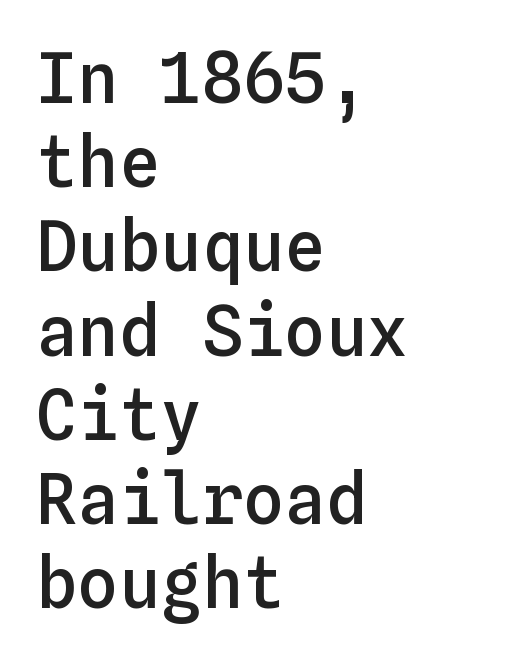
The image shows 69 px semibold type, upright, monospaced; set left-aligned, line spacing 1.22x, normal letter spacing, not underlined; low stroke contrast and a medium x-height.
